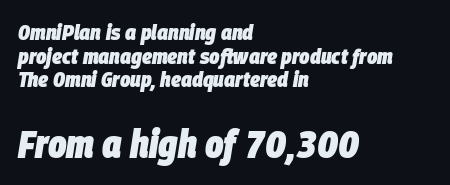
{"italic": "yes", "lean": "right", "slant_degrees": 9, "bold": "yes", "weight": "heavy", "width": "condensed", "stroke_contrast": "low", "x_height": "large", "monospaced": "no", "underline": "no", "align": "left", "line_spacing": "tight", "line_spacing_ratio": 1.07, "letter_spacing": "normal", "letter_spacing_em": 0.0, "larger_block": "second", "size_ratio": 1.77, "glyph_px": 39}
